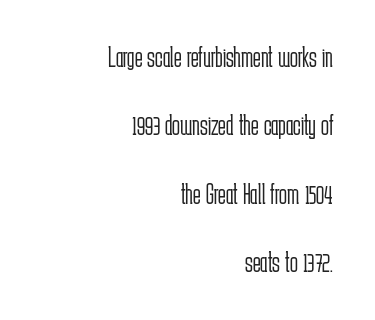
{"serif": "no", "italic": "no", "bold": "no", "weight": "light", "width": "condensed", "stroke_contrast": "low", "x_height": "medium", "monospaced": "no", "underline": "no", "align": "right", "line_spacing": "loose", "line_spacing_ratio": 2.36, "letter_spacing": "normal", "letter_spacing_em": 0.0, "glyph_px": 29}
